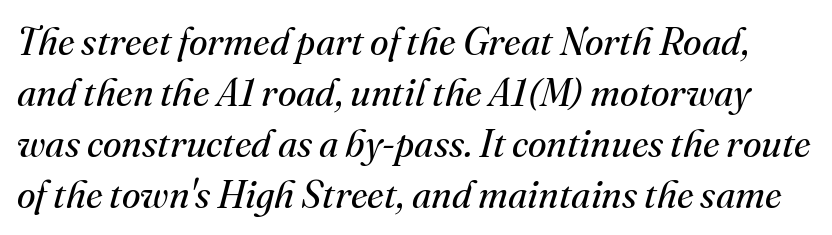
{"serif": "yes", "italic": "yes", "lean": "right", "slant_degrees": 16, "bold": "no", "weight": "regular", "width": "normal", "stroke_contrast": "medium", "x_height": "small", "monospaced": "no", "underline": "no", "line_spacing": "normal", "line_spacing_ratio": 1.34, "letter_spacing": "normal", "letter_spacing_em": 0.0, "glyph_px": 38}
